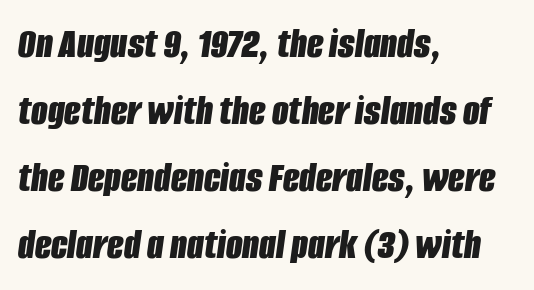
The image shows 43 px bold, condensed type, italic (leaning right); set left-aligned, normal line spacing (1.56x), normal letter spacing, not underlined; low stroke contrast and a large x-height.
